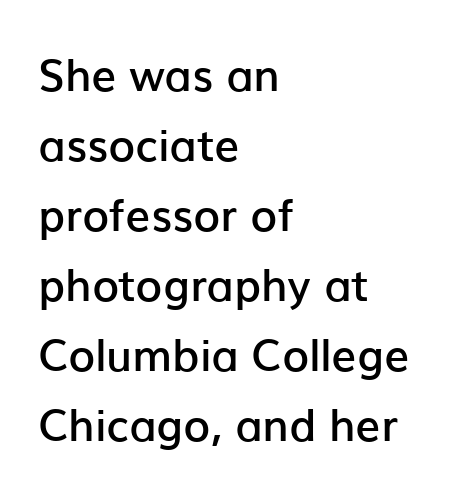
{"serif": "no", "italic": "no", "bold": "semi", "weight": "semibold", "width": "normal", "stroke_contrast": "low", "x_height": "medium", "monospaced": "no", "underline": "no", "align": "left", "line_spacing": "normal", "line_spacing_ratio": 1.59, "letter_spacing": "normal", "letter_spacing_em": 0.0, "glyph_px": 44}
